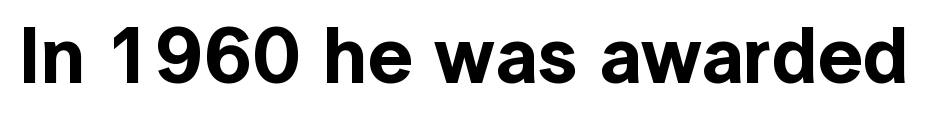
The passage shown has conventional tracking throughout. Letters rest on an invisible, unmarked baseline. The specimen reads as upright at a glance. The passage shown is typed in a proportional face where columns would drift. Serif or sans? Sans — the stroke terminals are bare.
